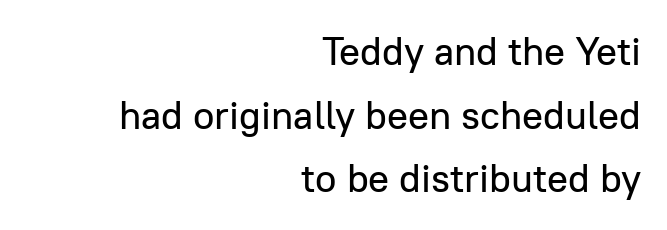
Lines of text with bare space underneath. Rows of type keep a routine distance in the vertical direction. Nope, not italic — everything's standing straight. Font category for this specimen: sans-serif. All the whitespace from short lines collects on the left.
